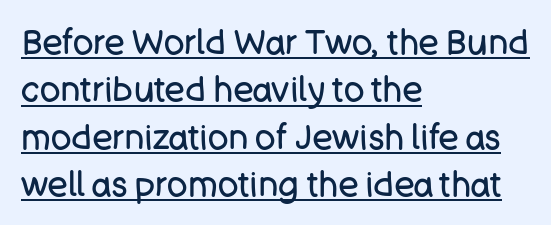
{"serif": "no", "italic": "no", "bold": "no", "weight": "regular", "width": "normal", "stroke_contrast": "low", "x_height": "large", "monospaced": "no", "underline": "yes", "align": "left", "line_spacing": "normal", "line_spacing_ratio": 1.39, "letter_spacing": "normal", "letter_spacing_em": 0.0, "glyph_px": 34}
